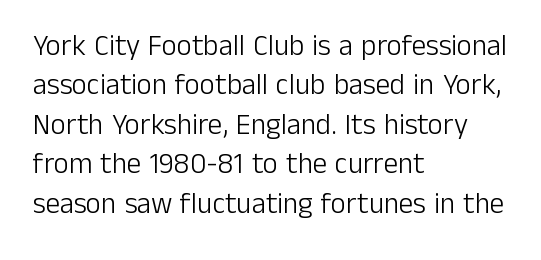
Q: Is the text bold? A: No.
Q: Is the text italic (slanted)? A: No, it is upright.
Q: Is the typeface a serif or a sans-serif typeface? A: Sans-serif.
Q: Is the text underlined? A: No.
Q: How is the paragraph aligned? A: Left-aligned.
Q: Is the spacing between letters normal or unusually wide? A: Normal.
Q: Is the spacing between lines tight, normal or loose? A: Normal.
Q: Width (condensed, normal, or wide)? A: Normal.
Q: Stroke contrast? A: Low.
Q: x-height? A: Medium.
Q: Monospaced? A: No.
